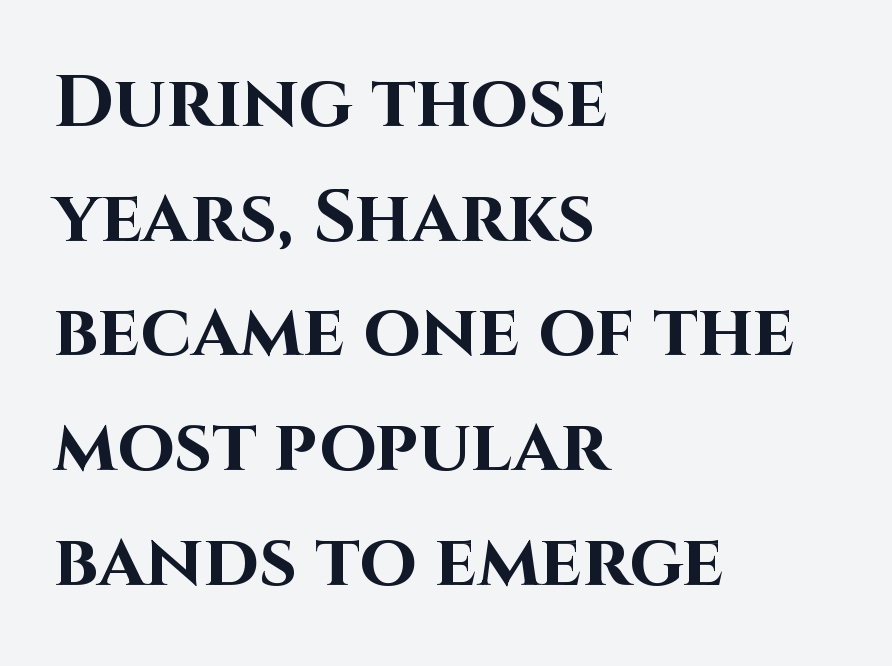
Q: Is the text bold? A: Yes.
Q: Is the text italic (slanted)? A: No, it is upright.
Q: Is the typeface a serif or a sans-serif typeface? A: Sans-serif.
Q: Is the text underlined? A: No.
Q: How is the paragraph aligned? A: Left-aligned.
Q: Is the spacing between letters normal or unusually wide? A: Normal.
Q: Is the spacing between lines tight, normal or loose? A: Normal.
Q: Width (condensed, normal, or wide)? A: Normal.
Q: Stroke contrast? A: High.
Q: x-height? A: Large.
Q: Monospaced? A: No.
